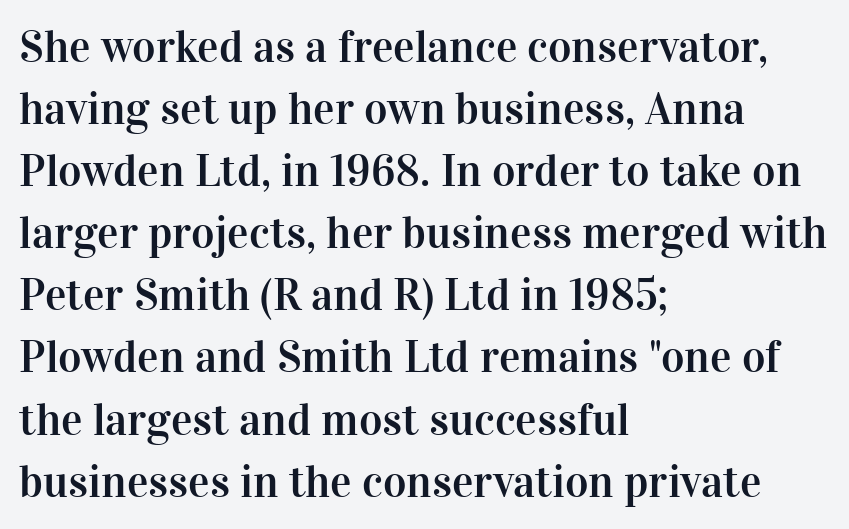
{"serif": "yes", "italic": "no", "width": "normal", "stroke_contrast": "high", "x_height": "medium", "monospaced": "no", "underline": "no", "align": "left", "line_spacing": "normal", "line_spacing_ratio": 1.38, "letter_spacing": "normal", "letter_spacing_em": 0.0, "glyph_px": 45}
